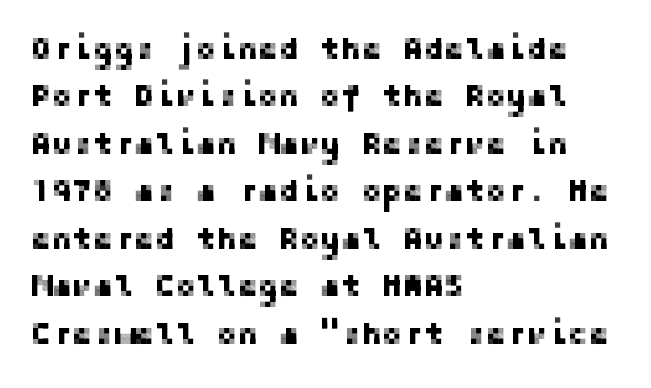
{"serif": "no", "italic": "no", "width": "normal", "stroke_contrast": "low", "x_height": "medium", "underline": "no", "align": "left", "line_spacing": "normal", "line_spacing_ratio": 1.53, "letter_spacing": "normal", "letter_spacing_em": 0.0, "glyph_px": 31}
